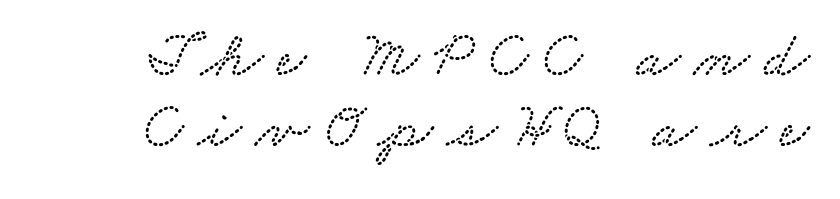
Q: Is the text underlined? A: No.
Q: Is the spacing between letters normal or unusually wide? A: Unusually wide.
Q: Is the spacing between lines tight, normal or loose? A: Tight.
Q: Width (condensed, normal, or wide)? A: Wide.
Q: Stroke contrast? A: Low.
Q: x-height? A: Small.
Q: Monospaced? A: No.
